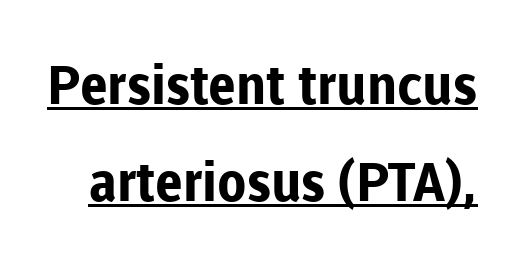
The image shows 54 px bold sans-serif type, upright; set line spacing 1.8x, normal letter spacing, underlined; low stroke contrast and a medium x-height.
